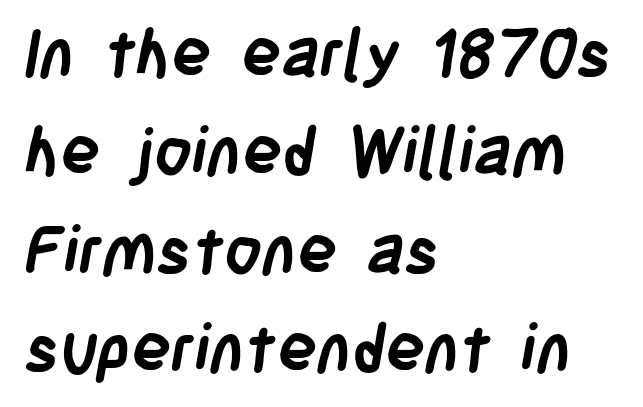
The image shows 66 px semibold, condensed sans-serif type; set left-aligned, normal line spacing (1.49x), normal letter spacing, not underlined; low stroke contrast and a large x-height.
